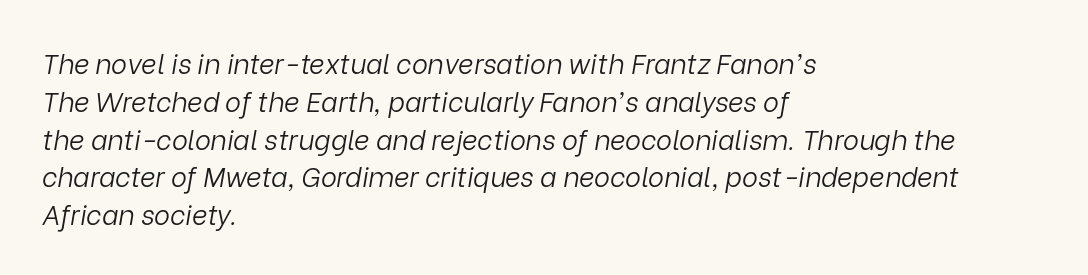
Q: Is the text bold? A: No.
Q: Is the text italic (slanted)? A: Yes, it leans right by about 9 degrees.
Q: Is the text underlined? A: No.
Q: How is the paragraph aligned? A: Left-aligned.
Q: Is the spacing between letters normal or unusually wide? A: Normal.
Q: Is the spacing between lines tight, normal or loose? A: Normal.
